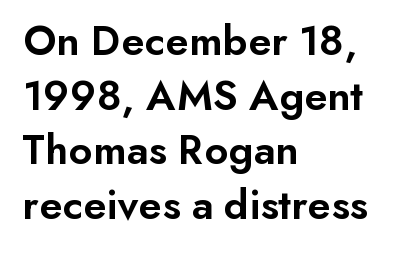
{"serif": "no", "italic": "no", "bold": "semi", "weight": "semibold", "width": "normal", "stroke_contrast": "low", "x_height": "small", "monospaced": "no", "underline": "no", "align": "left", "line_spacing_ratio": 1.24, "letter_spacing": "normal", "letter_spacing_em": 0.0, "glyph_px": 44}
